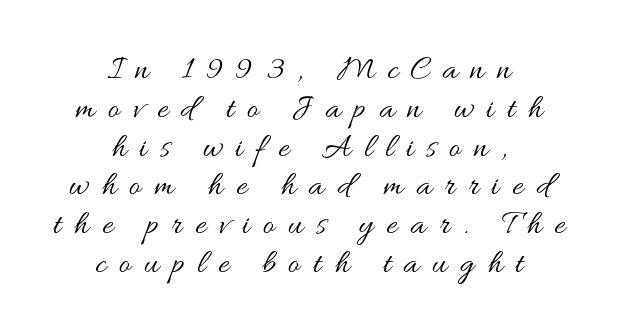
Plain, unruled lines of type. The rag falls on both sides of this text block equally. How are the letters spaced? Widely, with obvious added tracking. The cut favours lightness, reaching ordinary text weight at its darkest. Summary of vertical rhythm: compact, with narrow interline spacing.
